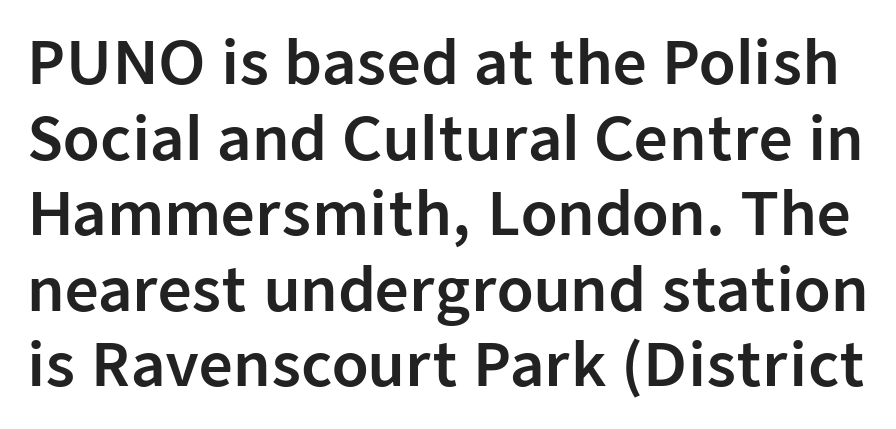
{"serif": "no", "italic": "no", "width": "normal", "stroke_contrast": "low", "x_height": "medium", "monospaced": "no", "underline": "no", "line_spacing": "normal", "line_spacing_ratio": 1.28, "letter_spacing": "normal", "letter_spacing_em": 0.0, "glyph_px": 59}
